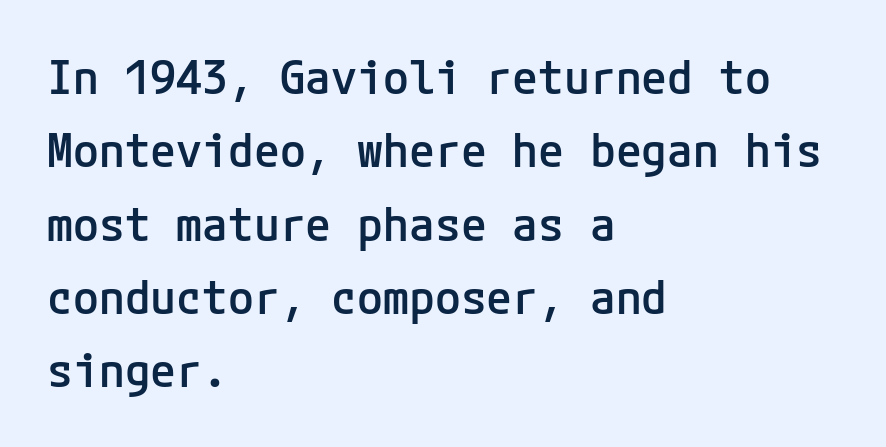
{"serif": "no", "italic": "no", "bold": "semi", "weight": "semibold", "width": "normal", "stroke_contrast": "low", "x_height": "medium", "underline": "no", "align": "left", "line_spacing": "normal", "line_spacing_ratio": 1.56, "letter_spacing": "normal", "letter_spacing_em": 0.0, "glyph_px": 47}
